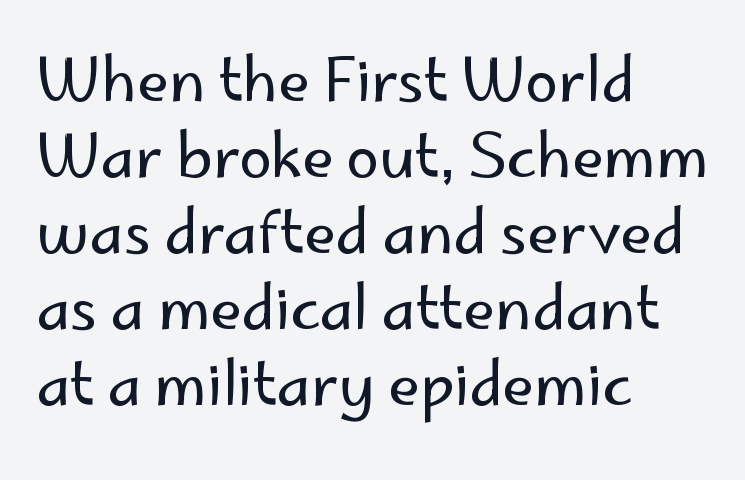
The image shows 59 px regular-weight sans-serif type, upright; set left-aligned, normal line spacing (1.29x), normal letter spacing, not underlined; low stroke contrast and a small x-height.
